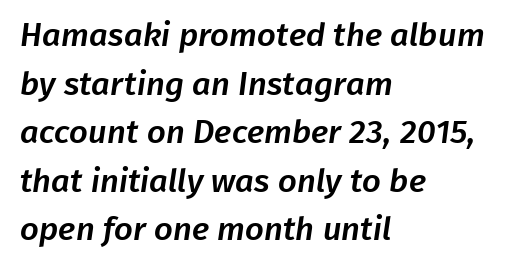
{"serif": "no", "width": "normal", "stroke_contrast": "low", "x_height": "medium", "monospaced": "no", "underline": "no", "align": "left", "line_spacing": "normal", "line_spacing_ratio": 1.47, "letter_spacing": "normal", "letter_spacing_em": 0.0, "glyph_px": 33}
